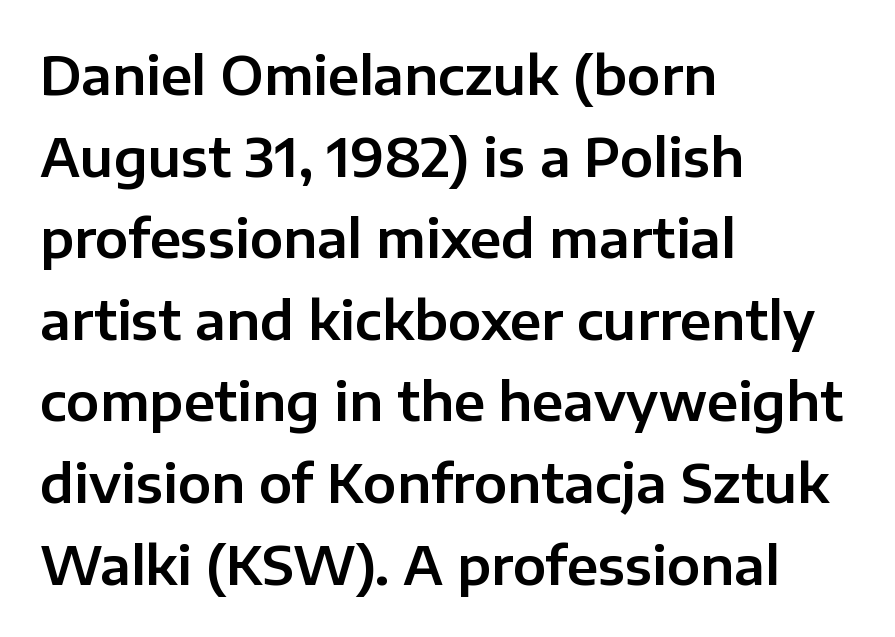
The glyphs in this specimen are sans serif. The block of text has a typical density, with ordinary space between rows. Left-aligned paragraph, ragged on the right. Bare-footed words on every line. The letters sit at their default tracking, neither squeezed nor spread.
